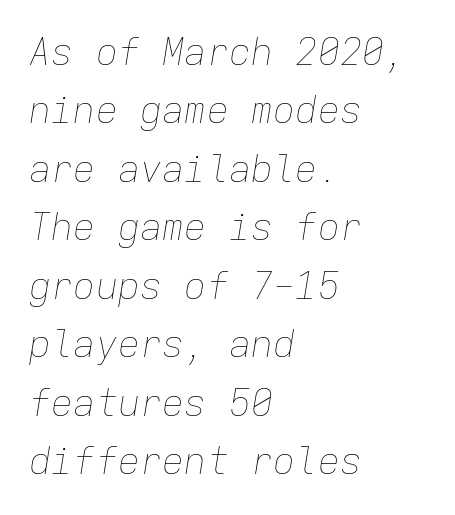
Is the stroke heavy? The answer is a plain regular-or-lighter. Here the designer chose a console-style face with uniform glyph widths. Characters follow at the spacing the type designer built in. Any mark beneath the type? The region is blank. Is the type slanted? Yes — the strokes lean at a clear angle. The paragraph has a hard left edge and a soft right edge.
